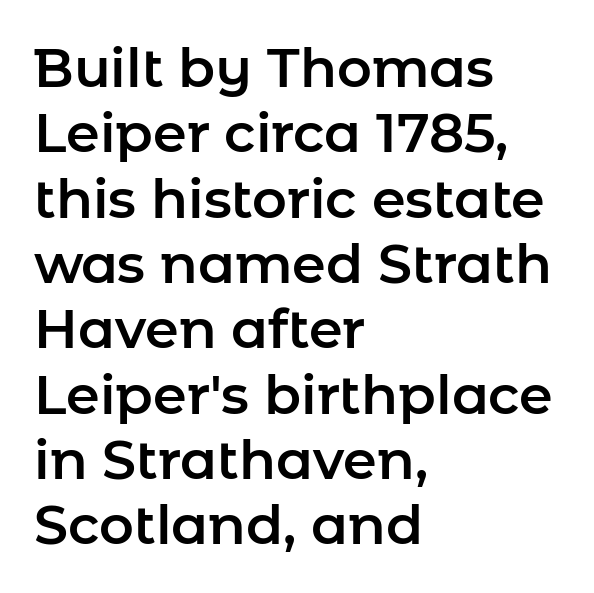
{"serif": "no", "italic": "no", "width": "normal", "stroke_contrast": "low", "x_height": "medium", "monospaced": "no", "underline": "no", "align": "left", "line_spacing_ratio": 1.21, "letter_spacing": "normal", "letter_spacing_em": 0.0, "glyph_px": 54}
